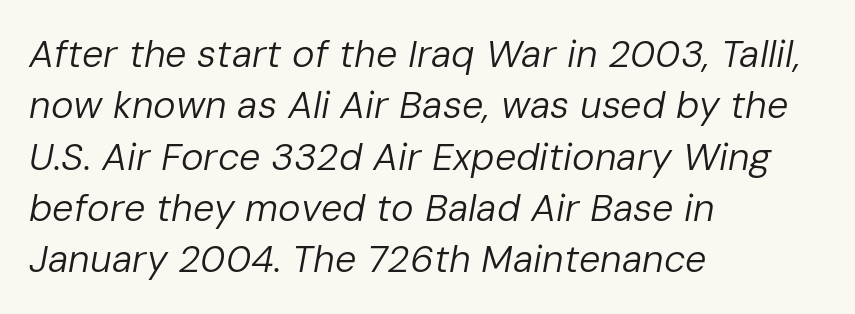
The line-height multiplier appears to be the usual default. Plain, unruled lines of type. The letters advance in unequal steps, a hallmark of proportional type. Observe the ordinary spacing: letters are neighbours, not strangers.
